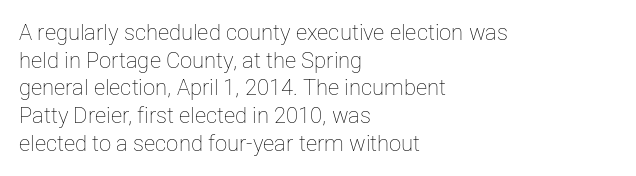
The image shows 22 px text type, upright; set left-aligned, normal line spacing (1.26x), normal letter spacing, not underlined.
